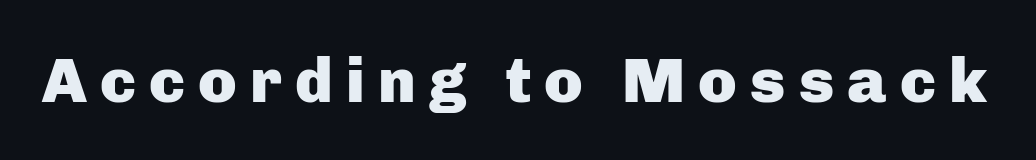
Q: Is the text bold? A: Yes.
Q: Is the text italic (slanted)? A: No, it is upright.
Q: Is the typeface a serif or a sans-serif typeface? A: Sans-serif.
Q: Is the text underlined? A: No.
Q: Is the spacing between letters normal or unusually wide? A: Unusually wide.
Q: Width (condensed, normal, or wide)? A: Normal.
Q: Stroke contrast? A: Low.
Q: x-height? A: Medium.
Q: Monospaced? A: No.
